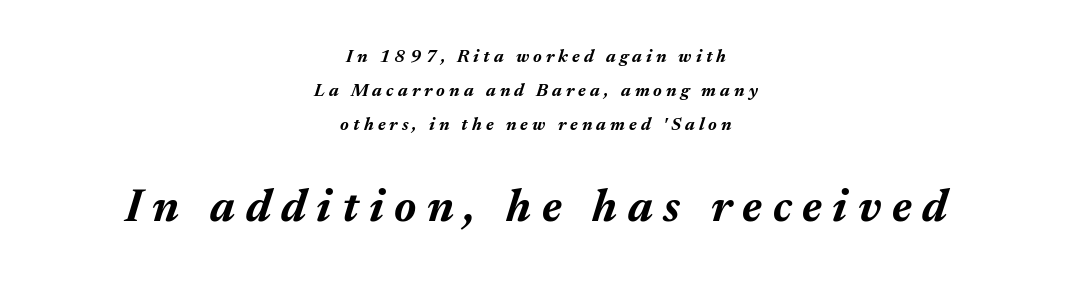
The image shows 46 px bold type, italic (leaning right); set centered, line spacing 1.89x, unusually wide letter spacing (+0.23 em), not underlined; the second (bottom) block is 2.56x larger; medium stroke contrast and a medium x-height.
